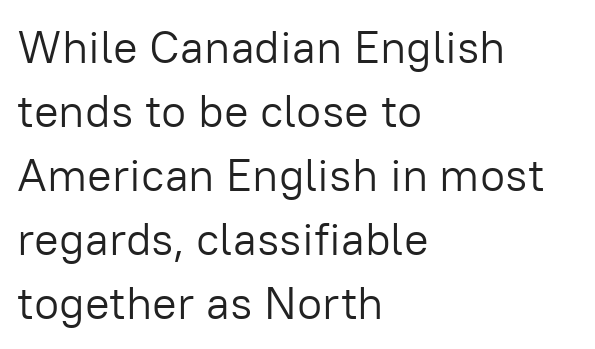
{"serif": "no", "italic": "no", "bold": "no", "weight": "light", "width": "normal", "stroke_contrast": "low", "x_height": "medium", "monospaced": "no", "underline": "no", "align": "left", "line_spacing": "normal", "line_spacing_ratio": 1.39, "letter_spacing": "normal", "letter_spacing_em": 0.0, "glyph_px": 46}
